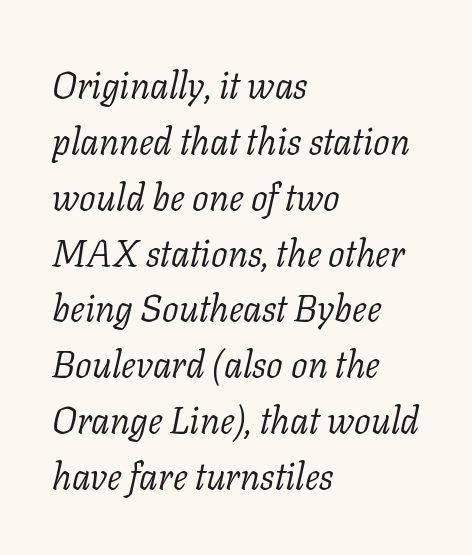
The image shows 37 px light serif type, italic (leaning right); set left-aligned, normal line spacing (1.51x), normal letter spacing, not underlined; low stroke contrast and a medium x-height.
